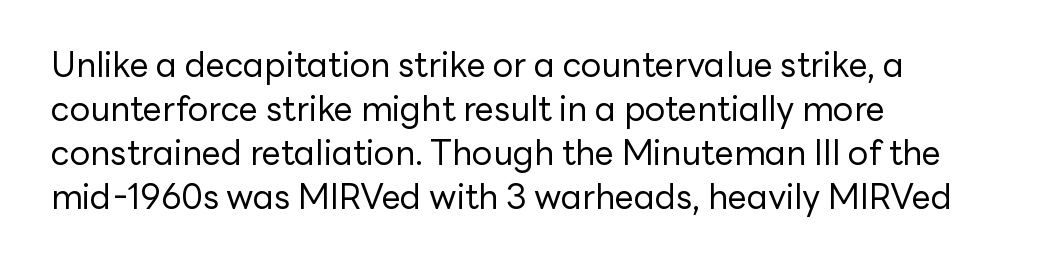
This rendering employs a face without finishing strokes, i.e., a sans-serif. Characters remain perfectly vertical along every line. Notice how the passage keeps a crisp vertical edge on the left only. Varying glyph widths throughout — classic text-font behaviour.
